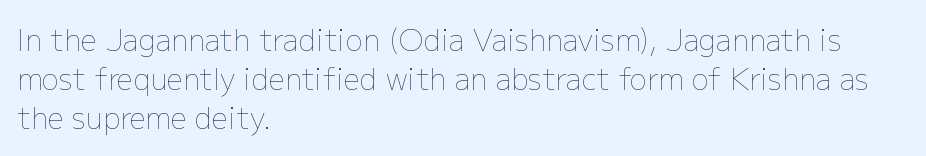
How are the letters spaced? Ordinarily, with no added tracking. Just letters on the line, the space beneath them empty. Interline gaps are of average width in this sample. Which margin do the lines hug? The left one — the right edge is uneven. Is this a fixed-width face? No — the glyphs have proportional, varying widths.
